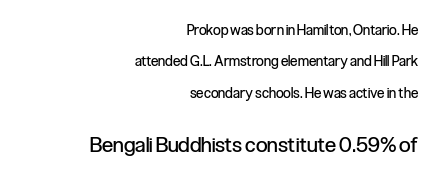
Q: Is the text bold? A: No.
Q: Is the text italic (slanted)? A: No, it is upright.
Q: Is the text underlined? A: No.
Q: How is the paragraph aligned? A: Right-aligned.
Q: Is the spacing between letters normal or unusually wide? A: Normal.
Q: Is the spacing between lines tight, normal or loose? A: Loose.
Q: Which block of text is set in a larger size, the first (top) or the second (bottom)? A: The second (bottom) one.
